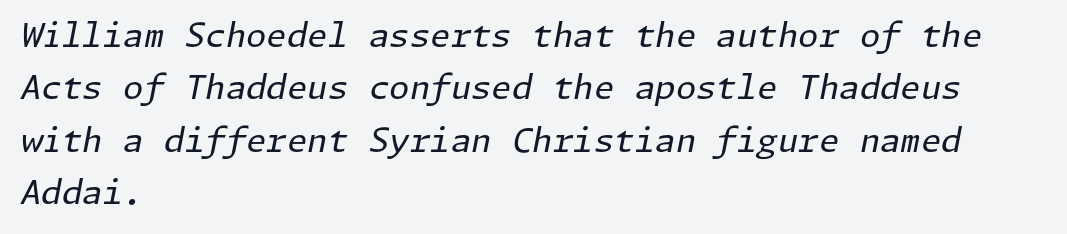
No extra tracking has been applied to these lines. No chunkiness to these letters — they're not bold. A student would call this left alignment; a typographer would say flush left, rag right. The words here are not underlined. If you measured baseline to baseline, you'd find a middling distance. Does the lettering tilt? It does — this is italic.
